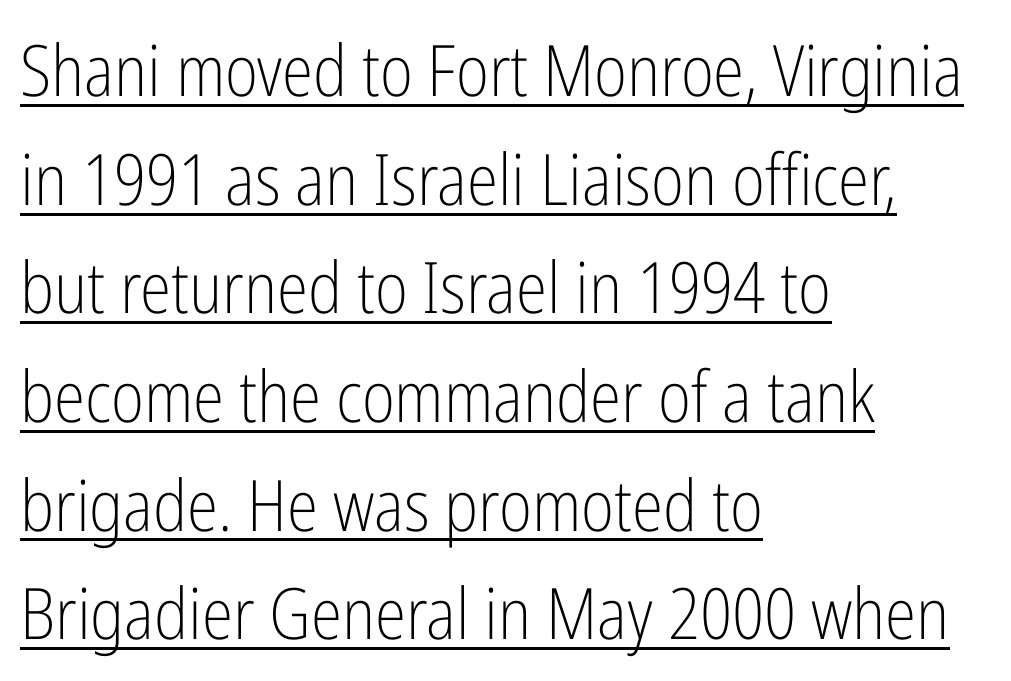
{"serif": "no", "italic": "no", "bold": "no", "weight": "light", "width": "condensed", "stroke_contrast": "low", "x_height": "medium", "monospaced": "no", "underline": "yes", "align": "left", "line_spacing": "normal", "line_spacing_ratio": 1.53, "letter_spacing": "normal", "letter_spacing_em": 0.0, "glyph_px": 71}
